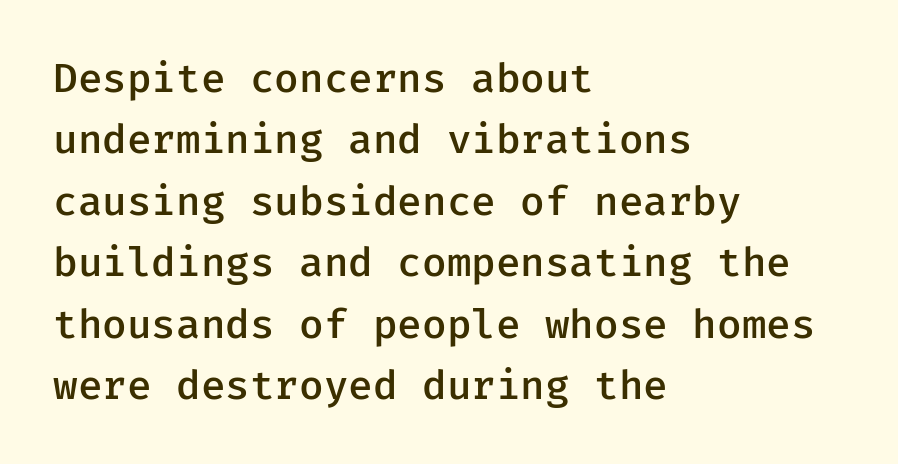
{"serif": "no", "italic": "no", "bold": "semi", "weight": "semibold", "width": "normal", "stroke_contrast": "low", "x_height": "medium", "underline": "no", "align": "left", "line_spacing": "normal", "line_spacing_ratio": 1.5, "letter_spacing": "normal", "letter_spacing_em": 0.0, "glyph_px": 41}
